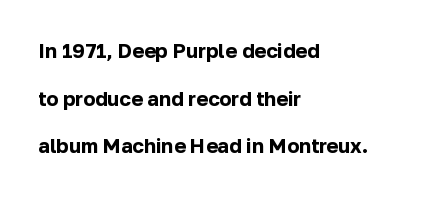
{"italic": "no", "bold": "yes", "underline": "no", "align": "left", "line_spacing": "loose", "line_spacing_ratio": 2.38, "letter_spacing": "normal", "letter_spacing_em": 0.0, "glyph_px": 20}
